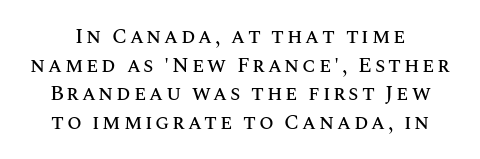
The image shows 21 px text type, upright; set normal line spacing (1.36x), not underlined.
